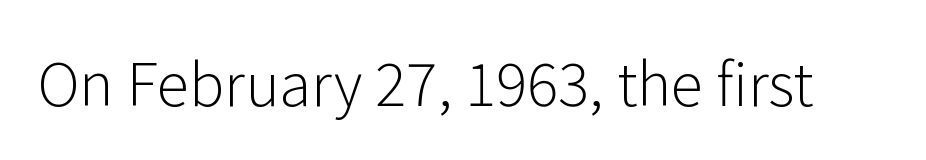
Q: Is the text bold? A: No.
Q: Is the text italic (slanted)? A: No, it is upright.
Q: Is the typeface a serif or a sans-serif typeface? A: Sans-serif.
Q: Is the text underlined? A: No.
Q: Is the spacing between letters normal or unusually wide? A: Normal.
Q: Width (condensed, normal, or wide)? A: Normal.
Q: Stroke contrast? A: Low.
Q: x-height? A: Medium.
Q: Monospaced? A: No.
